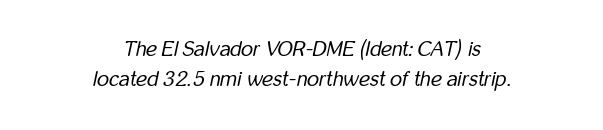
The image shows 21 px text type, italic (leaning right); set centered, normal line spacing (1.45x), normal letter spacing, not underlined.
